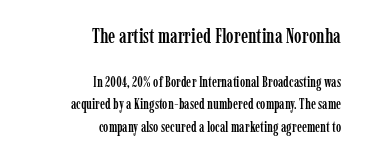
{"italic": "no", "underline": "no", "align": "right", "line_spacing": "normal", "line_spacing_ratio": 1.63, "letter_spacing": "normal", "letter_spacing_em": 0.0, "larger_block": "first", "size_ratio": 1.43, "glyph_px": 20}
